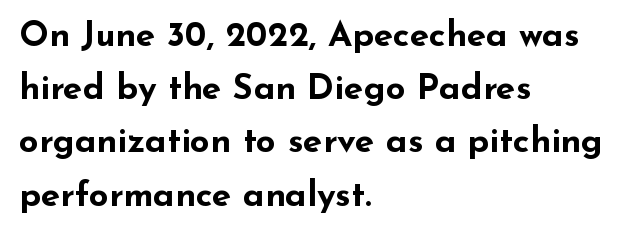
{"serif": "no", "italic": "no", "bold": "yes", "weight": "bold", "width": "wide", "stroke_contrast": "low", "x_height": "small", "monospaced": "no", "underline": "no", "align": "left", "line_spacing": "normal", "line_spacing_ratio": 1.52, "letter_spacing": "normal", "letter_spacing_em": 0.0, "glyph_px": 35}
